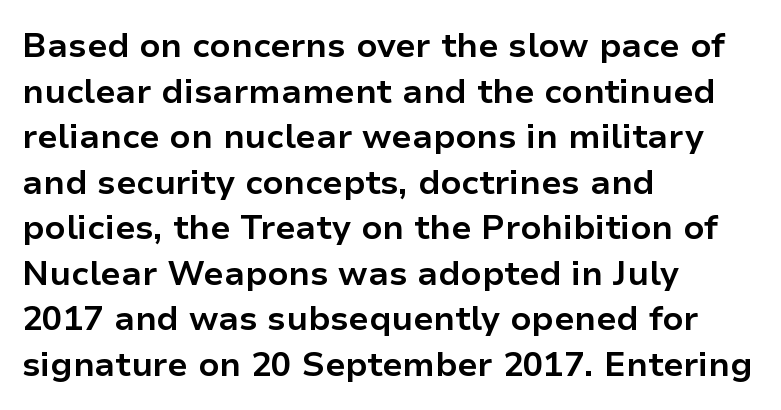
The image shows 34 px bold sans-serif type, upright; set left-aligned, normal line spacing (1.34x), normal letter spacing, not underlined; low stroke contrast and a medium x-height.
